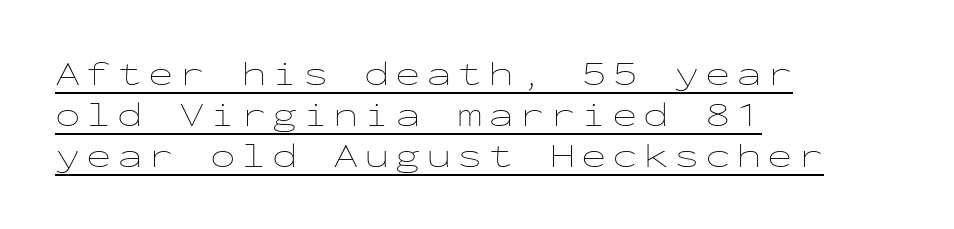
The image shows 34 px thin, wide type, upright, monospaced; set left-aligned, line spacing 1.2x, underlined; low stroke contrast and a medium x-height.
